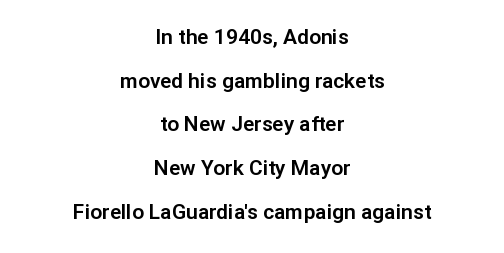
{"italic": "no", "underline": "no", "align": "center", "line_spacing": "loose", "line_spacing_ratio": 2.08, "letter_spacing": "normal", "letter_spacing_em": 0.0, "glyph_px": 21}
